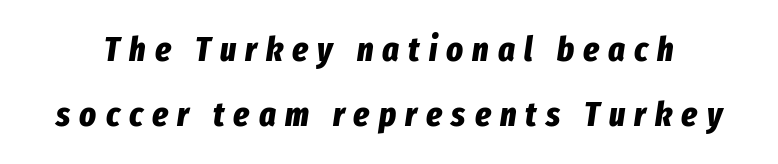
Caption: expanded tracking, letters set apart. Heavy, bold letterforms. Character widths vary here, with narrow letters taking less room than wide ones. This sample uses an oblique cut, with every glyph tilted off the vertical.
